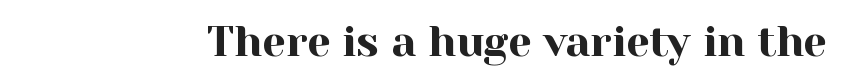
The gaps between neighbouring characters are ordinary and unremarkable. Do the characters align in a grid? No, the font is proportional. Unmarked baselines from the first word to the last. Posture: straight, roman, zero tilt. Stroke terminals: seriffed.
